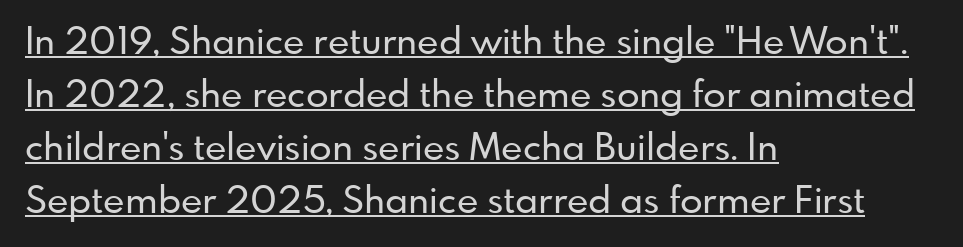
The image shows 37 px sans-serif type, upright; set left-aligned, normal line spacing (1.43x), normal letter spacing, underlined; low stroke contrast and a small x-height.
